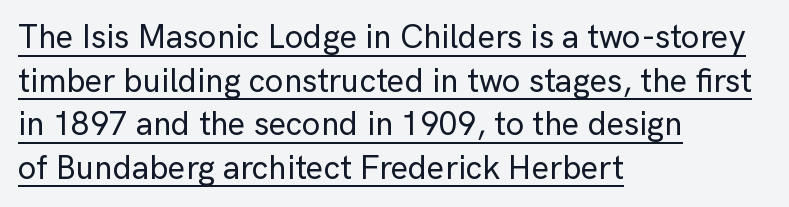
The image shows 33 px sans-serif type, upright; set left-aligned, normal line spacing (1.32x), normal letter spacing, underlined; low stroke contrast and a medium x-height.
